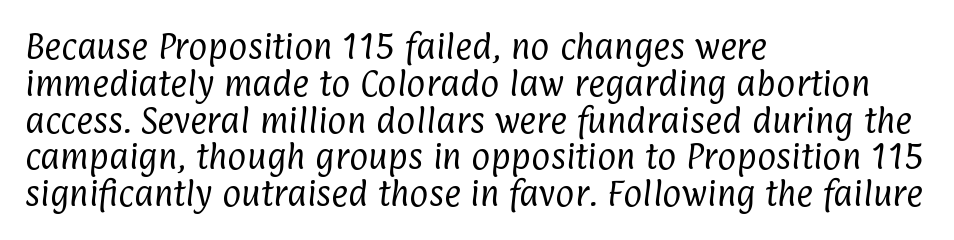
Quick note: interline space is typical. No word sits above an underline. The letters look calm and open, with moderate or lighter stems. Font category for this specimen: sans-serif. These lines are rendered in a variable-pitch font. The horizontal fit of the characters is conventional and even.
